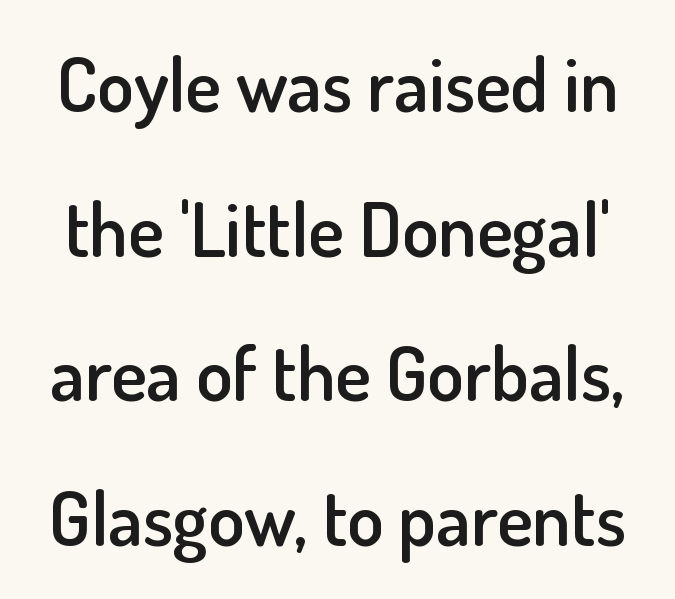
The image shows 75 px semibold sans-serif type, upright; set loose line spacing (1.93x), normal letter spacing, not underlined; low stroke contrast and a small x-height.
